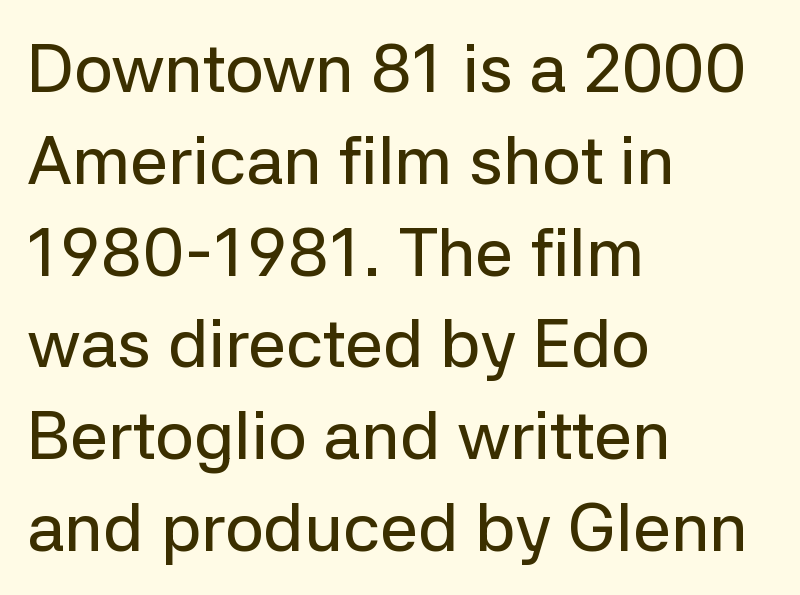
Q: Is the text italic (slanted)? A: No, it is upright.
Q: Is the typeface a serif or a sans-serif typeface? A: Sans-serif.
Q: Is the text underlined? A: No.
Q: How is the paragraph aligned? A: Left-aligned.
Q: Is the spacing between letters normal or unusually wide? A: Normal.
Q: Is the spacing between lines tight, normal or loose? A: Normal.
Q: Width (condensed, normal, or wide)? A: Normal.
Q: Stroke contrast? A: Low.
Q: x-height? A: Medium.
Q: Monospaced? A: No.
